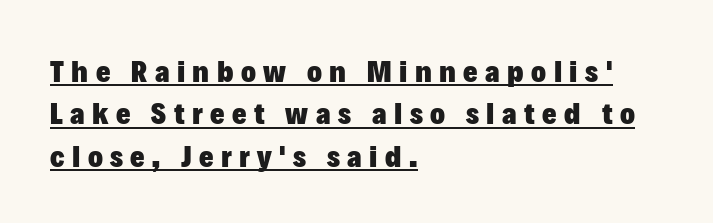
The image shows 31 px heavy sans-serif type, upright; set left-aligned, normal line spacing (1.37x), unusually wide letter spacing (+0.24 em), underlined; low stroke contrast and a medium x-height.
